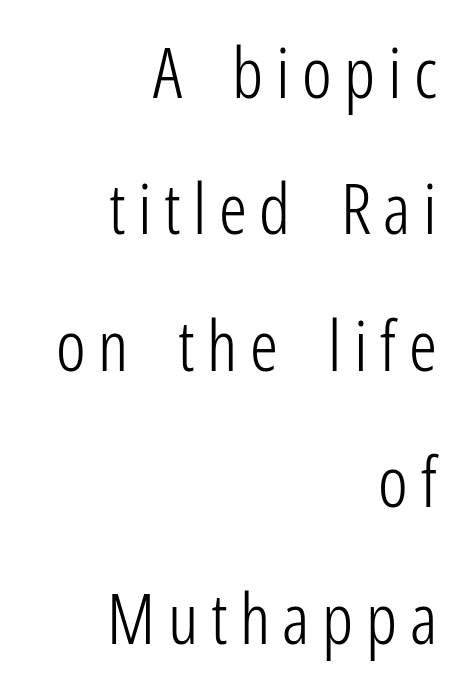
{"serif": "no", "italic": "no", "bold": "no", "weight": "light", "width": "condensed", "stroke_contrast": "low", "x_height": "medium", "monospaced": "no", "underline": "no", "align": "right", "line_spacing": "loose", "line_spacing_ratio": 1.95, "glyph_px": 70}
